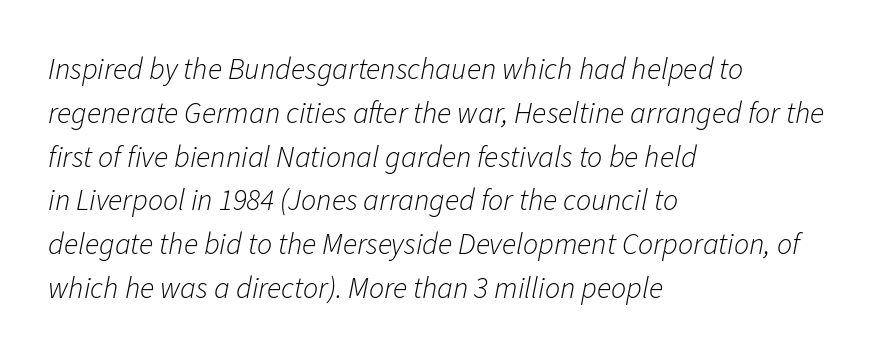
Q: Is the text bold? A: No.
Q: Is the text italic (slanted)? A: Yes, it leans right by about 11 degrees.
Q: Is the text underlined? A: No.
Q: How is the paragraph aligned? A: Left-aligned.
Q: Is the spacing between letters normal or unusually wide? A: Normal.
Q: Is the spacing between lines tight, normal or loose? A: Normal.
Q: Width (condensed, normal, or wide)? A: Normal.
Q: Stroke contrast? A: Low.
Q: x-height? A: Medium.
Q: Monospaced? A: No.
